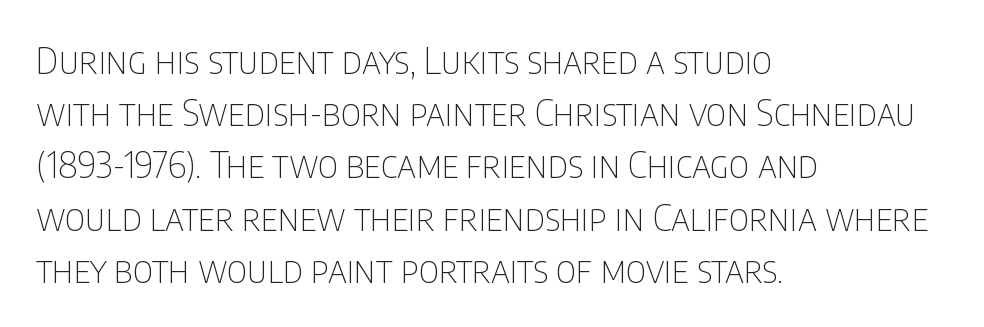
{"serif": "no", "italic": "no", "bold": "no", "weight": "thin", "width": "condensed", "stroke_contrast": "low", "x_height": "large", "monospaced": "no", "underline": "no", "align": "left", "line_spacing": "normal", "line_spacing_ratio": 1.45, "letter_spacing": "normal", "letter_spacing_em": 0.0, "glyph_px": 36}
